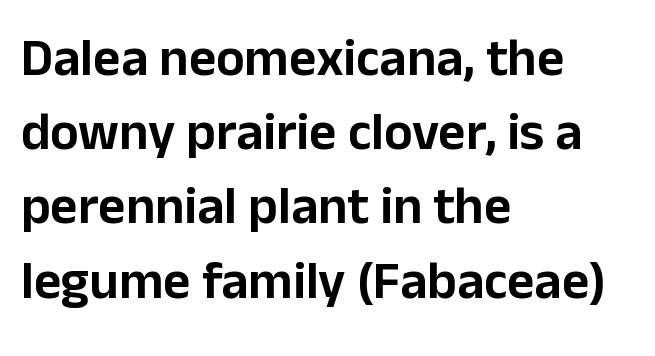
This sample is left-justified, so line endings fall wherever the words run out. These lines are composed in type without serifs. Does extra space separate the letters? No, they use regular spacing. The type sits square on the baseline with zero lean. Baseline-to-baseline distance is the conventional proportion of letter height. Spacing verdict: proportional, widths tailored to each character.
